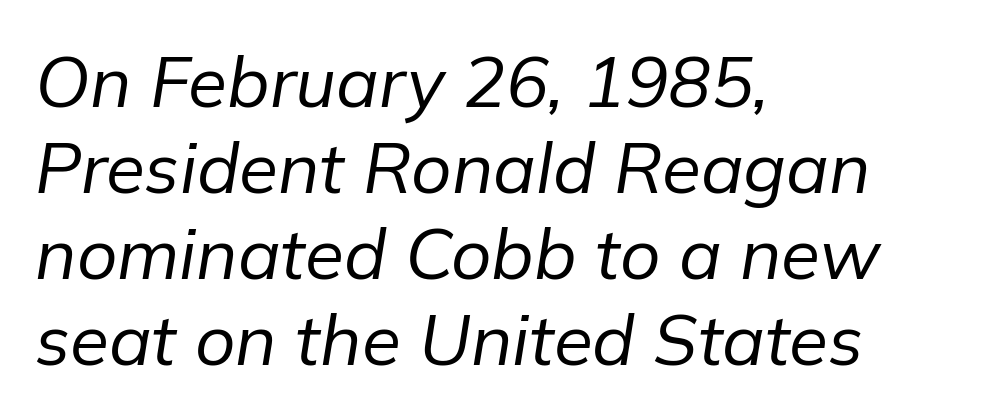
The image shows 71 px regular-weight type, italic (leaning right); set left-aligned, line spacing 1.21x, normal letter spacing, not underlined; low stroke contrast and a medium x-height.
